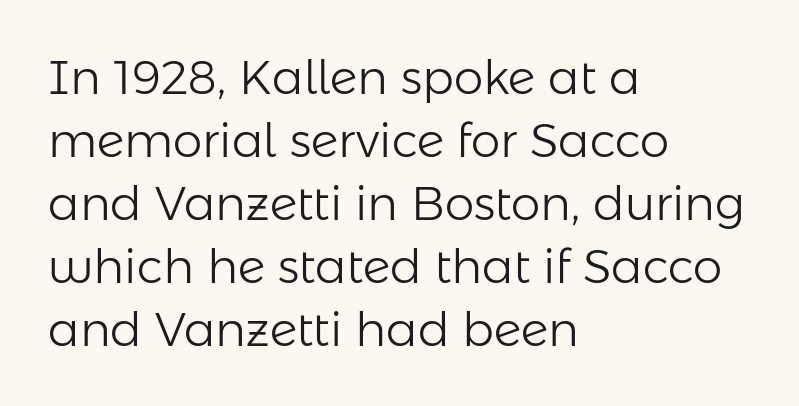
The image shows 47 px light sans-serif type, upright; set left-aligned, normal line spacing (1.34x), normal letter spacing, not underlined; low stroke contrast and a medium x-height.
